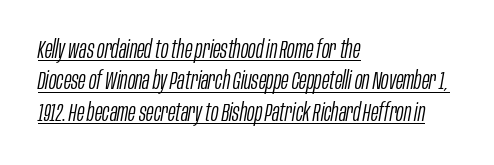
The image shows 25 px text type, italic (leaning right); set left-aligned, normal line spacing (1.26x), normal letter spacing, underlined.
